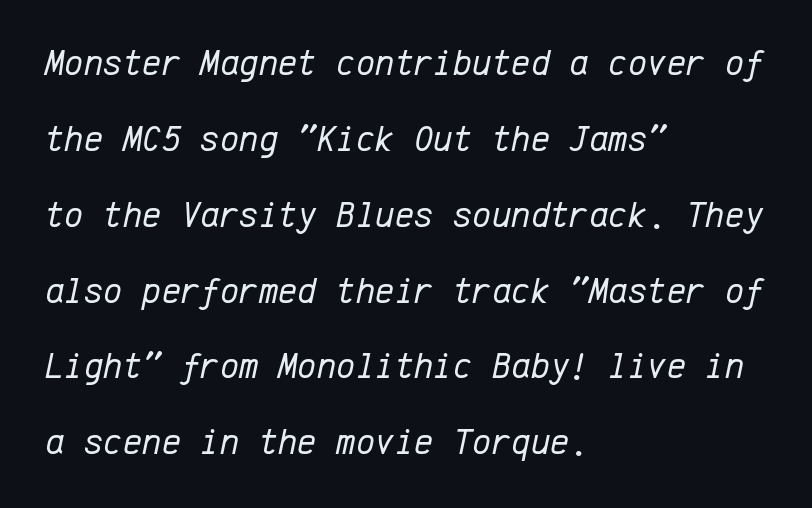
Q: Is the text bold? A: No.
Q: Is the text italic (slanted)? A: Yes, it leans right by about 12 degrees.
Q: Is the text underlined? A: No.
Q: How is the paragraph aligned? A: Left-aligned.
Q: Is the spacing between letters normal or unusually wide? A: Normal.
Q: Is the spacing between lines tight, normal or loose? A: Loose.
Q: Width (condensed, normal, or wide)? A: Normal.
Q: Stroke contrast? A: Low.
Q: x-height? A: Medium.
Q: Monospaced? A: Yes.
